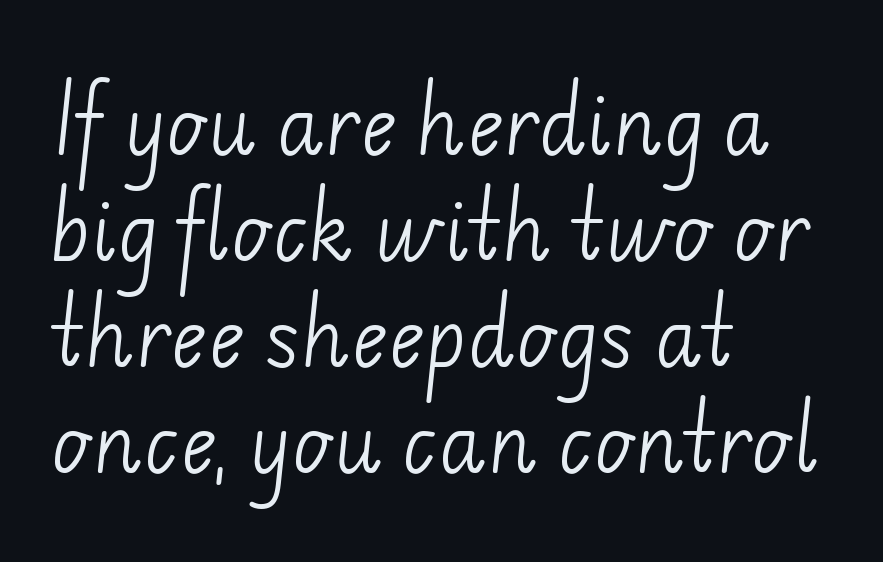
The image shows 78 px light sans-serif type; set left-aligned, normal line spacing (1.36x), normal letter spacing, not underlined; low stroke contrast and a small x-height.
